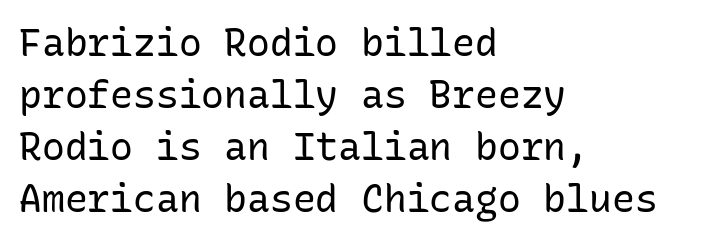
Q: Is the text bold? A: No.
Q: Is the text italic (slanted)? A: No, it is upright.
Q: Is the typeface a serif or a sans-serif typeface? A: Sans-serif.
Q: Is the text underlined? A: No.
Q: How is the paragraph aligned? A: Left-aligned.
Q: Is the spacing between letters normal or unusually wide? A: Normal.
Q: Is the spacing between lines tight, normal or loose? A: Normal.
Q: Width (condensed, normal, or wide)? A: Normal.
Q: Stroke contrast? A: Low.
Q: x-height? A: Medium.
Q: Monospaced? A: Yes.
